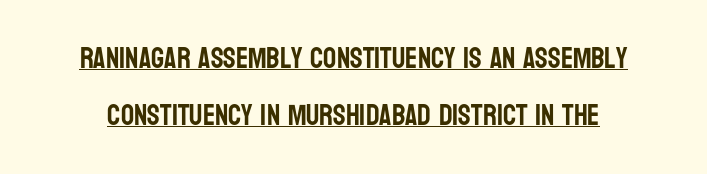
Between one letter and the next there's only the usual sliver of space. Looks like regular typesetting: each glyph gets only the width it needs. The face used here is a sans, in the tradition of grotesques and geometrics. The string is rendered with underlining switched on. Rows of type keep a wide berth in the vertical direction. Style check: upright.
